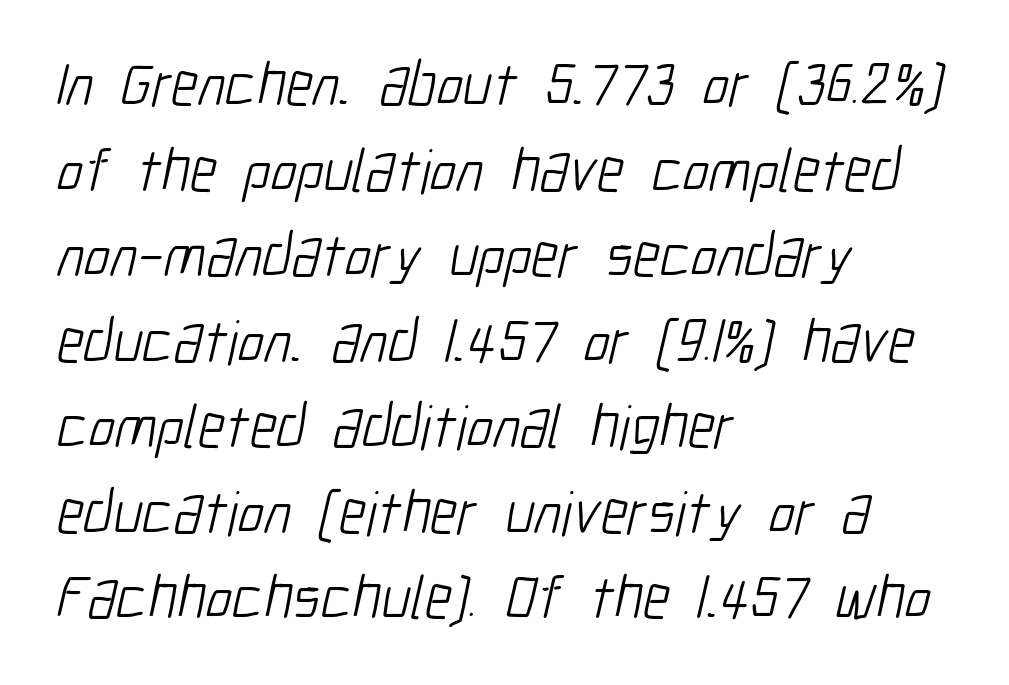
{"serif": "no", "bold": "no", "weight": "light", "width": "condensed", "stroke_contrast": "low", "x_height": "medium", "monospaced": "no", "underline": "no", "align": "left", "line_spacing": "normal", "line_spacing_ratio": 1.38, "letter_spacing": "normal", "letter_spacing_em": 0.0, "glyph_px": 62}
